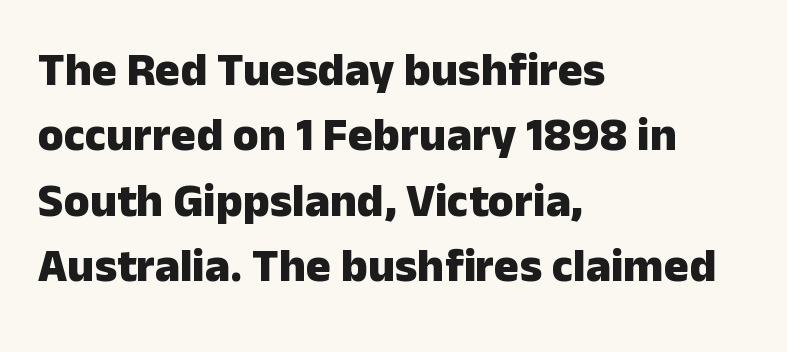
No word sits above an underline. Students, note that the glyphs here touch the page at normal intervals. Each line starts at the same left margin while the right side varies. The rendering shows plain stroke endings on the letterforms — a sans-serif design. Compared with typical paragraphs, the rows here are spaced about the same. I'd describe the lettering as bold — thick and assertive.
